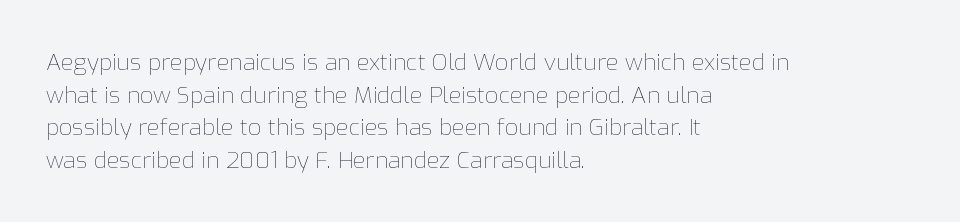
Characters follow at the spacing the type designer built in. The letterforms sit at book weight or below. Rendered with straight, roman letterforms. The rows are spaced the way most documents space them. The strip under each line holds only bare page.
